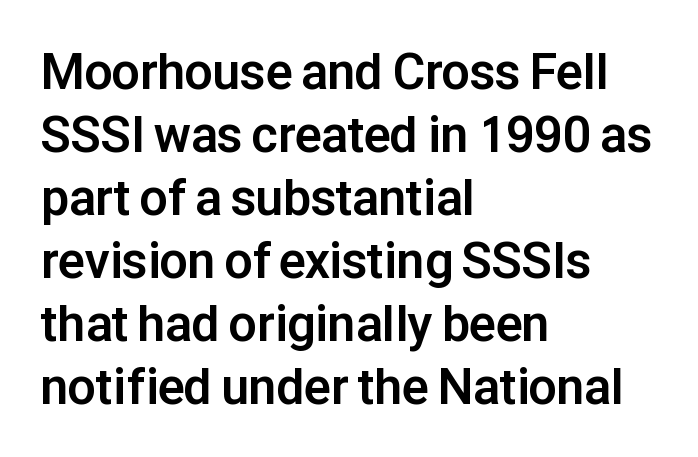
Thick stems and heavy bowls — unmistakably bold. The space beneath each line is pristine and unruled. Between one letter and the next there's only the usual sliver of space. The letters advance in unequal steps, a hallmark of proportional type.
